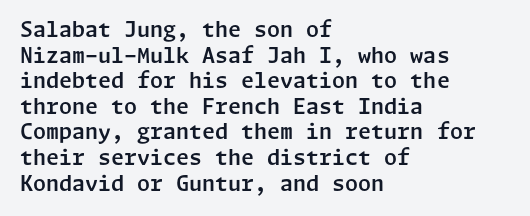
{"italic": "no", "underline": "no", "align": "left", "line_spacing_ratio": 1.22, "letter_spacing": "normal", "letter_spacing_em": 0.0, "glyph_px": 21}
